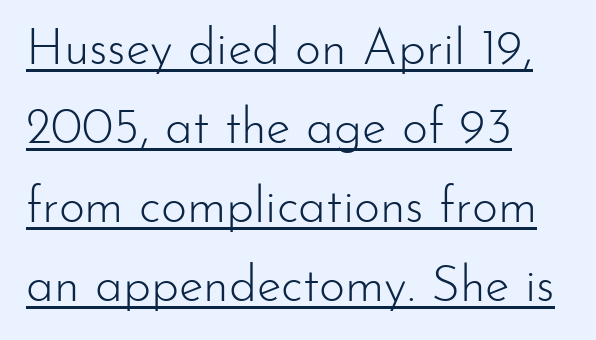
{"serif": "no", "italic": "no", "bold": "no", "weight": "light", "width": "normal", "stroke_contrast": "low", "x_height": "small", "monospaced": "no", "underline": "yes", "align": "left", "line_spacing": "normal", "line_spacing_ratio": 1.58, "letter_spacing": "normal", "letter_spacing_em": 0.0, "glyph_px": 50}
